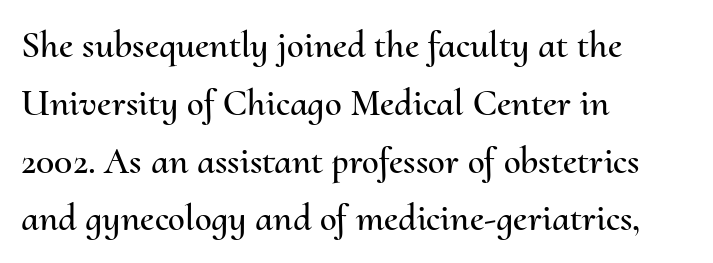
Descender tails drop into unmarked territory. Horizontal bands of white between lines are of average thickness. The letters stand straight up with perfectly vertical stems. Standard letterfit; no display-style spreading of the glyphs. The rendering uses natural spacing where letterforms have individual widths. Where is the straight margin? On the left.
